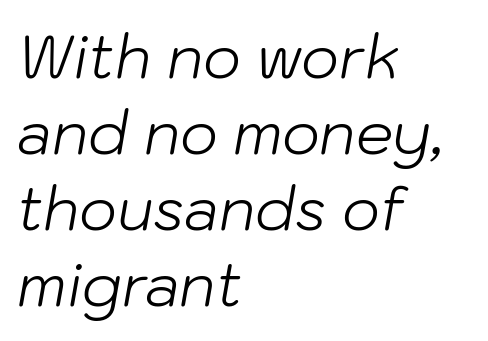
The image shows 59 px light type, italic (leaning right); set left-aligned, normal line spacing (1.29x), normal letter spacing, not underlined; low stroke contrast and a medium x-height.
